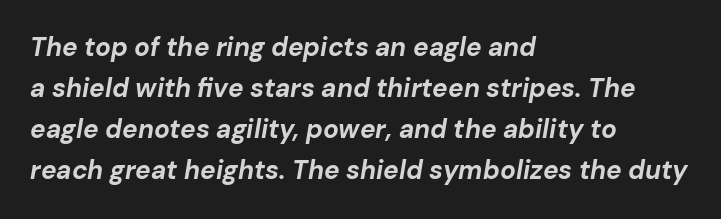
The image shows 26 px bold type, italic (leaning right); set left-aligned, normal line spacing (1.58x), normal letter spacing, not underlined.
